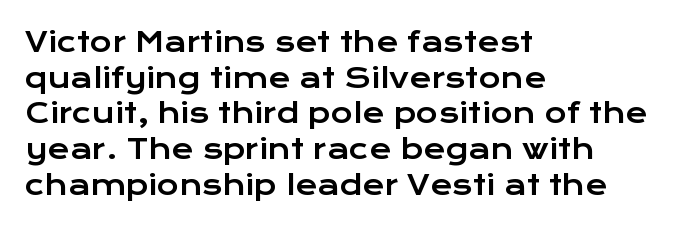
The image shows 27 px text type, upright; set left-aligned, normal line spacing (1.32x), normal letter spacing, not underlined.
